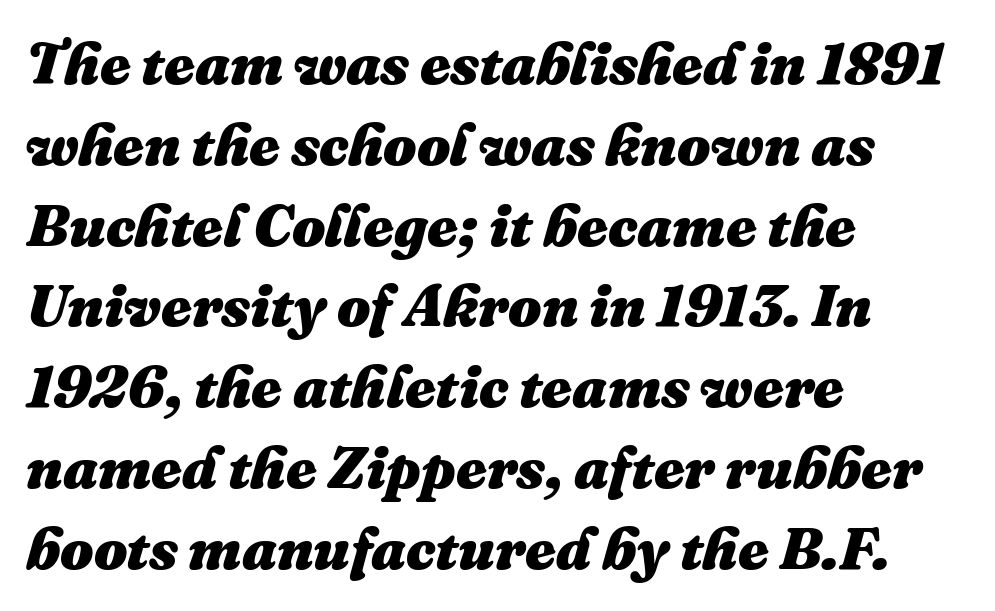
{"italic": "yes", "lean": "right", "slant_degrees": 16, "bold": "yes", "weight": "heavy", "width": "normal", "stroke_contrast": "medium", "x_height": "medium", "monospaced": "no", "underline": "no", "align": "left", "line_spacing": "normal", "line_spacing_ratio": 1.37, "letter_spacing": "normal", "letter_spacing_em": 0.0, "glyph_px": 59}
